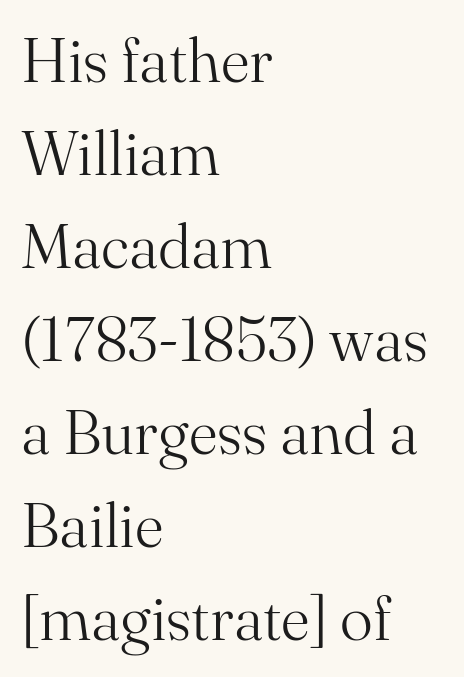
{"serif": "yes", "italic": "no", "bold": "no", "weight": "light", "width": "normal", "stroke_contrast": "medium", "x_height": "small", "monospaced": "no", "underline": "no", "align": "left", "line_spacing": "normal", "line_spacing_ratio": 1.5, "letter_spacing": "normal", "letter_spacing_em": 0.0, "glyph_px": 62}
